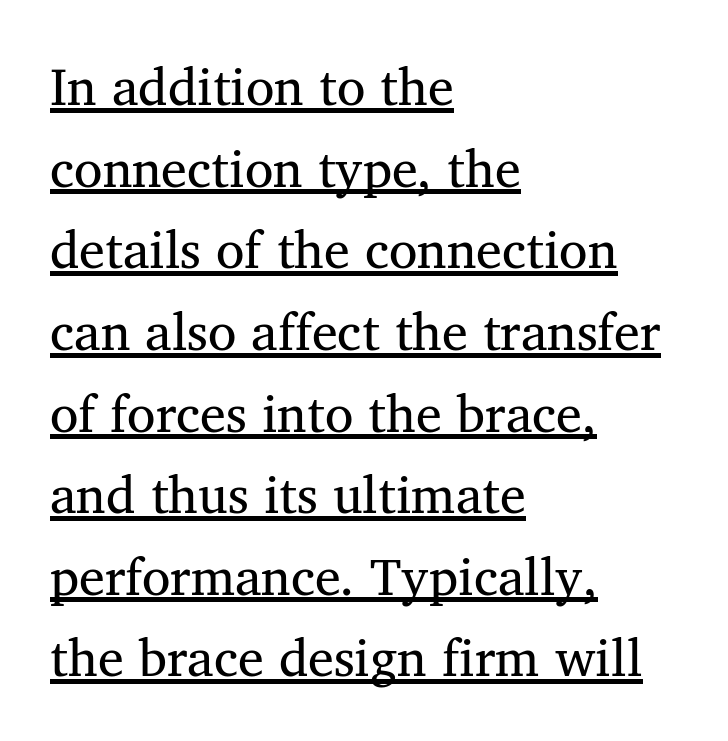
The image shows 52 px regular-weight serif type, upright; set left-aligned, normal line spacing (1.57x), normal letter spacing, underlined; medium stroke contrast and a medium x-height.
